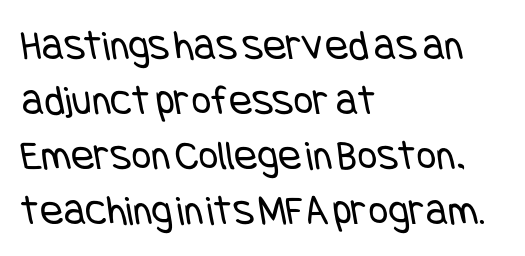
Q: Is the text bold? A: No.
Q: Is the typeface a serif or a sans-serif typeface? A: Sans-serif.
Q: Is the text underlined? A: No.
Q: How is the paragraph aligned? A: Left-aligned.
Q: Is the spacing between letters normal or unusually wide? A: Normal.
Q: Is the spacing between lines tight, normal or loose? A: Normal.
Q: Width (condensed, normal, or wide)? A: Condensed.
Q: Stroke contrast? A: Low.
Q: x-height? A: Large.
